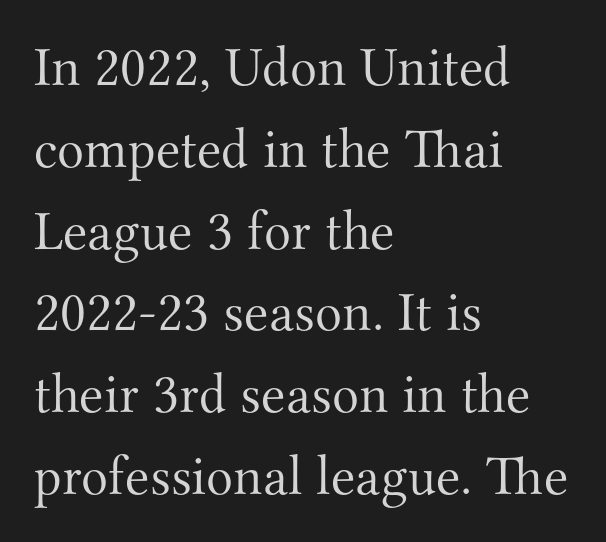
{"serif": "yes", "italic": "no", "bold": "no", "weight": "light", "width": "normal", "stroke_contrast": "medium", "x_height": "small", "monospaced": "no", "underline": "no", "align": "left", "line_spacing": "normal", "line_spacing_ratio": 1.46, "letter_spacing": "normal", "letter_spacing_em": 0.0, "glyph_px": 56}
